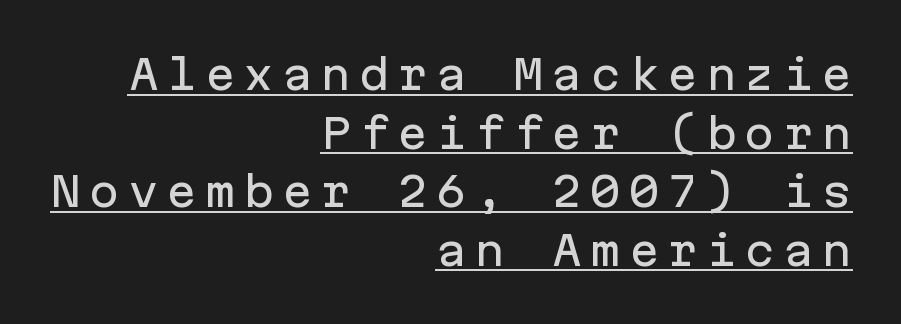
{"serif": "no", "italic": "no", "width": "normal", "stroke_contrast": "low", "x_height": "medium", "monospaced": "yes", "underline": "yes", "align": "right", "line_spacing": "normal", "line_spacing_ratio": 1.43, "glyph_px": 41}
